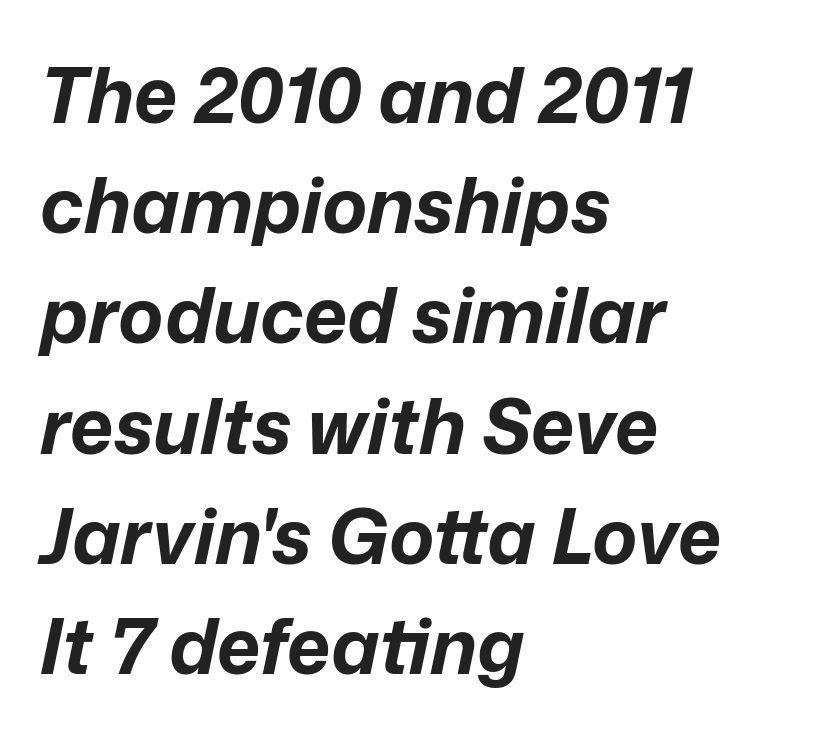
Q: Is the text bold? A: Yes.
Q: Is the text italic (slanted)? A: Yes, it leans right by about 12 degrees.
Q: Is the text underlined? A: No.
Q: How is the paragraph aligned? A: Left-aligned.
Q: Is the spacing between letters normal or unusually wide? A: Normal.
Q: Is the spacing between lines tight, normal or loose? A: Normal.
Q: Width (condensed, normal, or wide)? A: Normal.
Q: Stroke contrast? A: Low.
Q: x-height? A: Medium.
Q: Monospaced? A: No.
